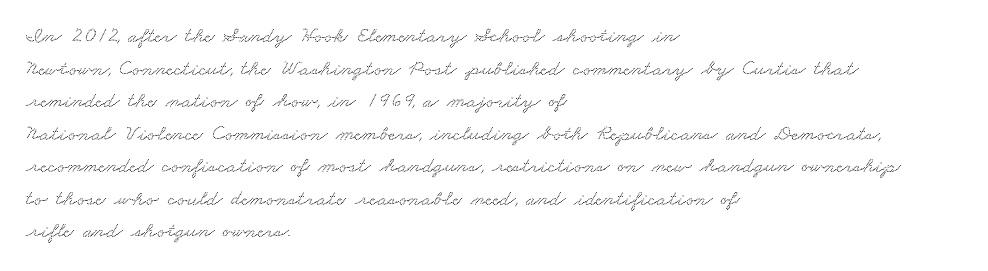
This sample is left-justified, so line endings fall wherever the words run out. Glyph-to-glyph distance matches everyday printed text. Each row of text sits above clean, open space. The space between consecutive lines is moderate.
